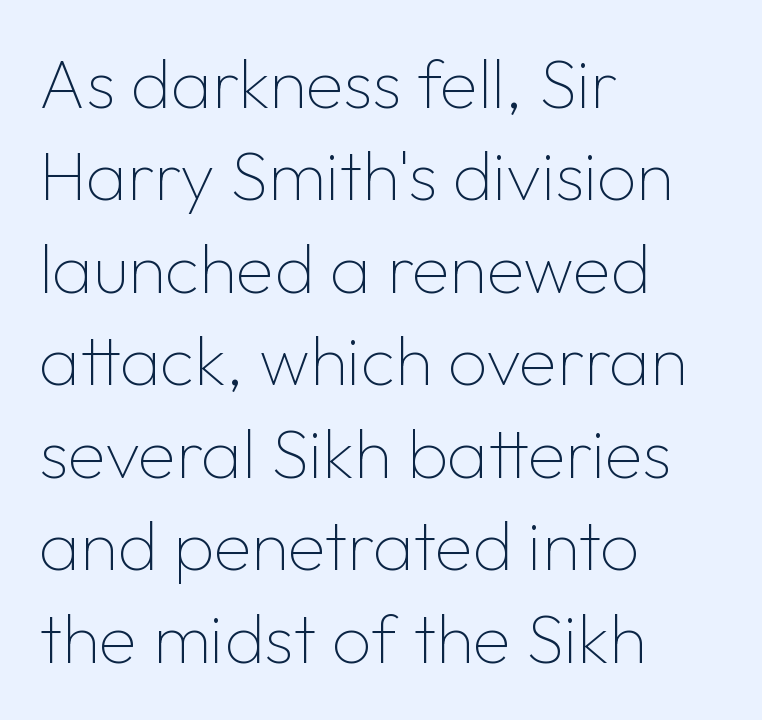
Is there much room between lines? A standard amount, neither cramped nor airy. Honestly, the letter spacing is just normal — you wouldn't notice it. Stroke thickness stays within the range of a standard reading face or lighter. The text was rendered using a sans face with plain stroke endings. The compositor pushed each line to the left boundary.
